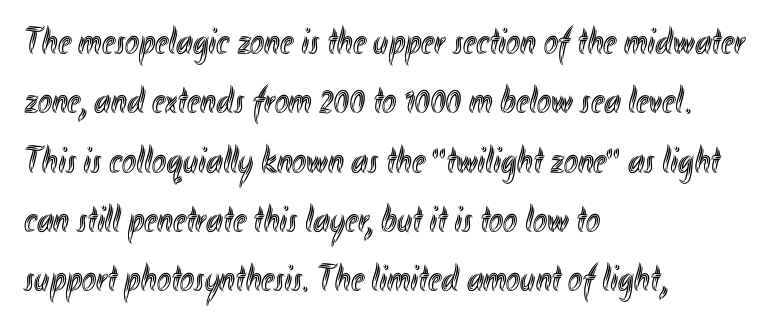
The image shows 38 px condensed type; set left-aligned, normal line spacing (1.56x), normal letter spacing, not underlined; a small x-height.
